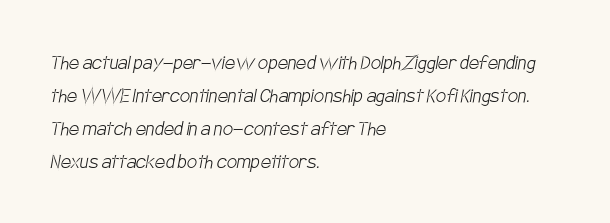
The image shows 23 px text type; set left-aligned, normal line spacing (1.43x), normal letter spacing, not underlined.
